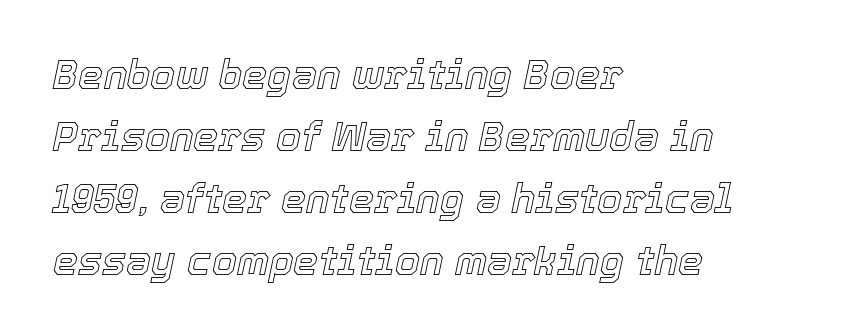
The passage shown is typed in a proportional face where columns would drift. A student would call this left alignment; a typographer would say flush left, rag right. Does the leading feel generous? No, just average. The rendering keeps characters at their native spacing.
